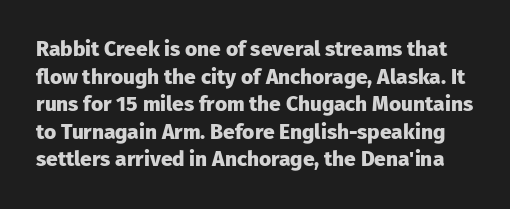
When letters stand straight like this, we call the style roman or upright. The area under the type is left untouched. Bold? Absolutely — the strokes are thick and heavy. Each word holds together tightly as a unit, with standard inter-letter gaps.
